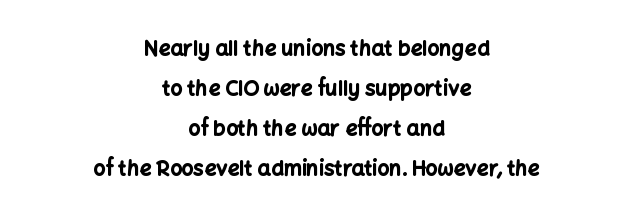
{"italic": "no", "bold": "yes", "underline": "no", "align": "center", "line_spacing": "loose", "line_spacing_ratio": 1.9, "letter_spacing": "normal", "letter_spacing_em": 0.0, "glyph_px": 21}
